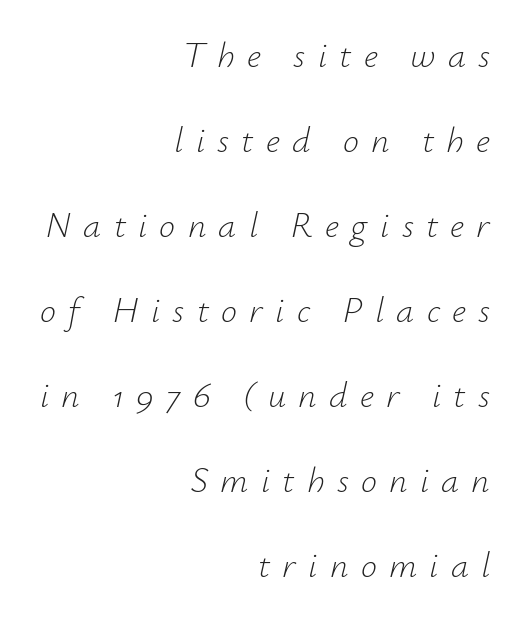
Varying glyph widths throughout — classic text-font behaviour. Bold? No — there's no thickening of the strokes. The gaps between neighbouring characters are conspicuously large. Notice how the passage keeps a crisp vertical edge on the right only. Widely set lines give the paragraph a tall, airy silhouette. The area under the type is left untouched.
